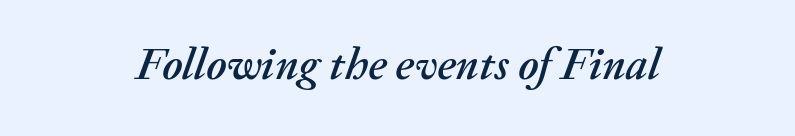
Q: Is the text italic (slanted)? A: Yes, it leans right by about 20 degrees.
Q: Is the text underlined? A: No.
Q: How is the paragraph aligned? A: Centered.
Q: Is the spacing between letters normal or unusually wide? A: Normal.
Q: Width (condensed, normal, or wide)? A: Normal.
Q: Stroke contrast? A: Medium.
Q: x-height? A: Medium.
Q: Monospaced? A: No.
